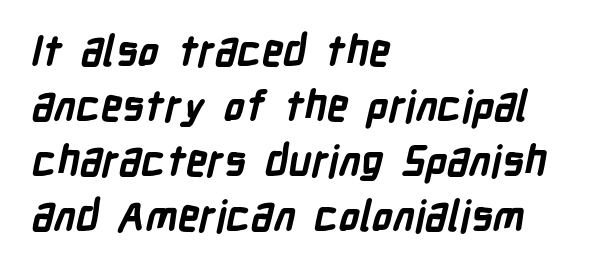
Q: Is the text bold? A: Yes.
Q: Is the typeface a serif or a sans-serif typeface? A: Sans-serif.
Q: Is the text underlined? A: No.
Q: How is the paragraph aligned? A: Left-aligned.
Q: Is the spacing between letters normal or unusually wide? A: Normal.
Q: Is the spacing between lines tight, normal or loose? A: Normal.
Q: Width (condensed, normal, or wide)? A: Condensed.
Q: Stroke contrast? A: Low.
Q: x-height? A: Medium.
Q: Monospaced? A: No.
